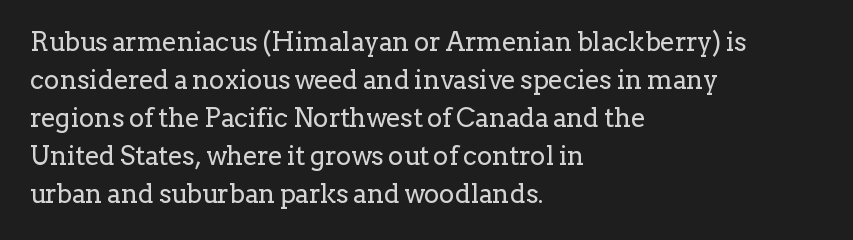
Visually the block forms a straight wall on the left and a jagged coastline on the right. Caption: standard tracking, unaltered. The type sits square on the baseline with zero lean. Weight: not bold — regular or lighter.
